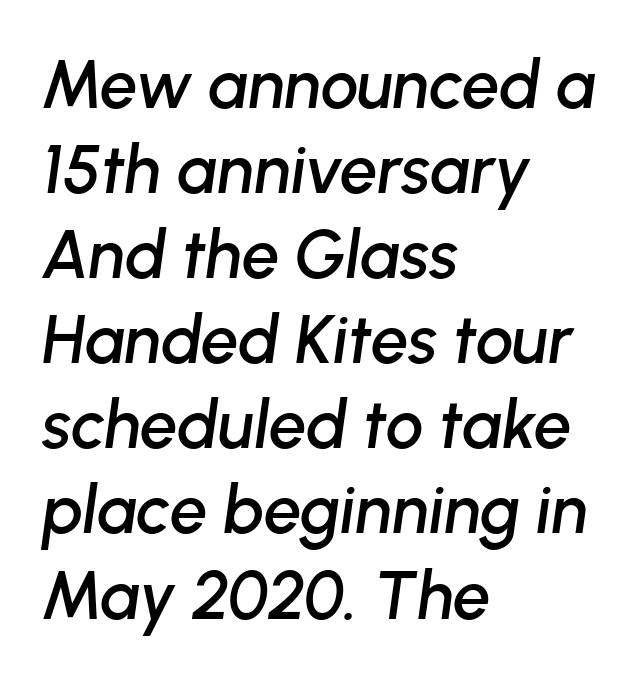
The image shows 67 px text type, italic (leaning right); set left-aligned, normal line spacing (1.27x), normal letter spacing, not underlined; low stroke contrast and a medium x-height.
